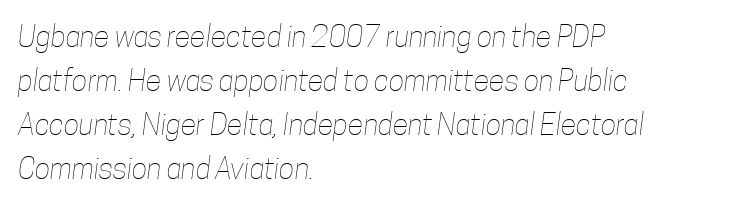
The image shows 29 px thin, condensed type; set left-aligned, normal line spacing (1.52x), normal letter spacing, not underlined; low stroke contrast and a medium x-height.
